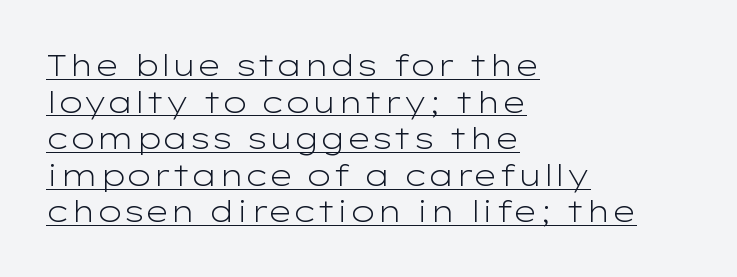
{"serif": "no", "italic": "no", "bold": "no", "weight": "light", "width": "wide", "stroke_contrast": "low", "x_height": "medium", "monospaced": "no", "underline": "yes", "align": "left", "line_spacing_ratio": 1.22, "letter_spacing": "normal", "letter_spacing_em": 0.0, "glyph_px": 30}
